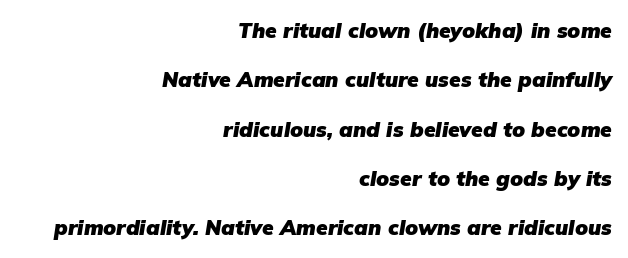
Q: Is the text bold? A: Yes.
Q: Is the text italic (slanted)? A: Yes, it leans right by about 9 degrees.
Q: Is the text underlined? A: No.
Q: How is the paragraph aligned? A: Right-aligned.
Q: Is the spacing between letters normal or unusually wide? A: Normal.
Q: Is the spacing between lines tight, normal or loose? A: Loose.
